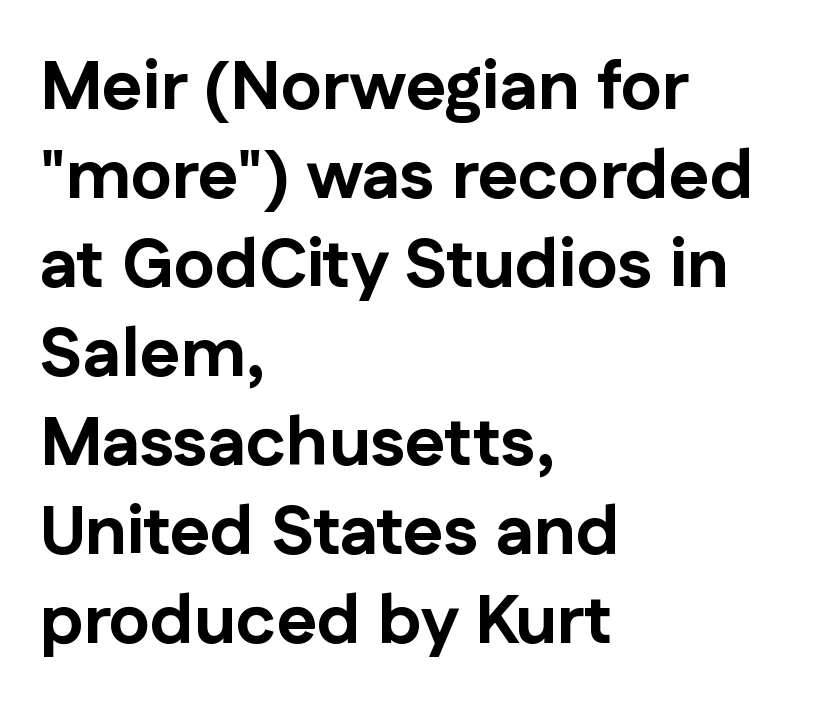
Q: Is the text bold? A: Yes.
Q: Is the text italic (slanted)? A: No, it is upright.
Q: Is the typeface a serif or a sans-serif typeface? A: Sans-serif.
Q: Is the text underlined? A: No.
Q: How is the paragraph aligned? A: Left-aligned.
Q: Is the spacing between letters normal or unusually wide? A: Normal.
Q: Is the spacing between lines tight, normal or loose? A: Normal.
Q: Width (condensed, normal, or wide)? A: Normal.
Q: Stroke contrast? A: Low.
Q: x-height? A: Medium.
Q: Monospaced? A: No.
